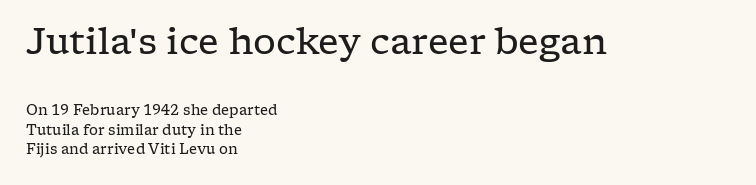
{"serif": "yes", "italic": "no", "bold": "no", "weight": "regular", "width": "wide", "stroke_contrast": "low", "x_height": "medium", "monospaced": "no", "underline": "no", "align": "left", "line_spacing": "normal", "line_spacing_ratio": 1.38, "letter_spacing": "normal", "letter_spacing_em": 0.0, "larger_block": "first", "size_ratio": 2.57, "glyph_px": 36}
